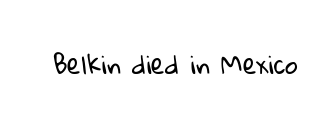
The image shows 25 px text type; set normal letter spacing, not underlined.
